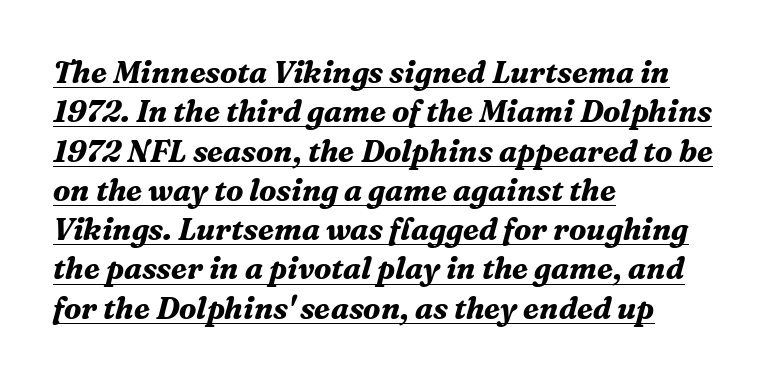
In terms of leading, this rendering sits right in the middle. Descenders here cross a horizontal rule under the line. Thick stems and heavy bowls — unmistakably bold. The letterforms sit shoulder to shoulder at normal distance.
